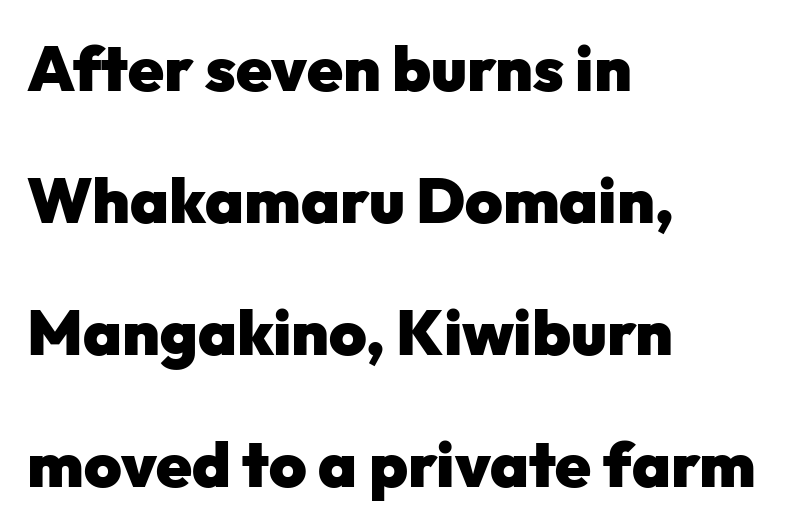
{"serif": "no", "italic": "no", "bold": "yes", "weight": "heavy", "width": "normal", "stroke_contrast": "low", "x_height": "medium", "monospaced": "no", "underline": "no", "align": "left", "line_spacing": "loose", "line_spacing_ratio": 2.06, "letter_spacing": "normal", "letter_spacing_em": 0.0, "glyph_px": 64}
